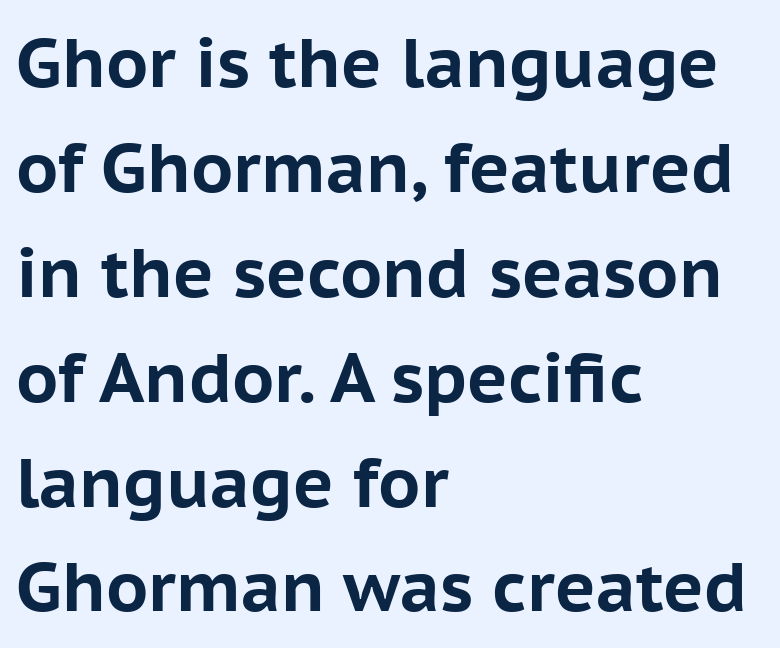
This is the regular roman posture of the typeface. The letters carry no serifs — their stems end cleanly without finishing strokes. Alignment: flush left. Descenders are the only things crossing below the line.
